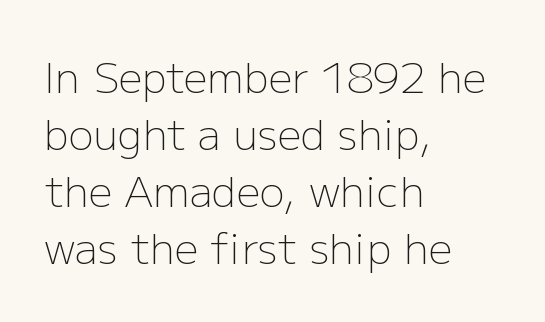
Q: Is the text bold? A: No.
Q: Is the text italic (slanted)? A: No, it is upright.
Q: Is the typeface a serif or a sans-serif typeface? A: Sans-serif.
Q: Is the text underlined? A: No.
Q: How is the paragraph aligned? A: Left-aligned.
Q: Is the spacing between letters normal or unusually wide? A: Normal.
Q: Is the spacing between lines tight, normal or loose? A: Normal.
Q: Width (condensed, normal, or wide)? A: Normal.
Q: Stroke contrast? A: Low.
Q: x-height? A: Medium.
Q: Monospaced? A: No.
